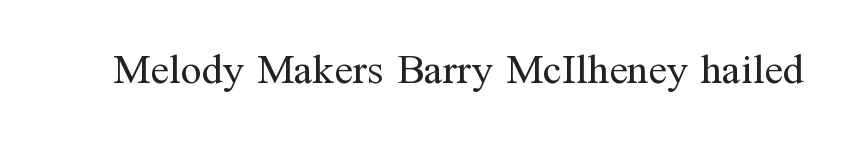
Standard letterfit; no display-style spreading of the glyphs. Character widths vary here, with narrow letters taking less room than wide ones. Check the space under the baseline: it is left empty. The font sits on the lighter half of the weight spectrum, regular included.
